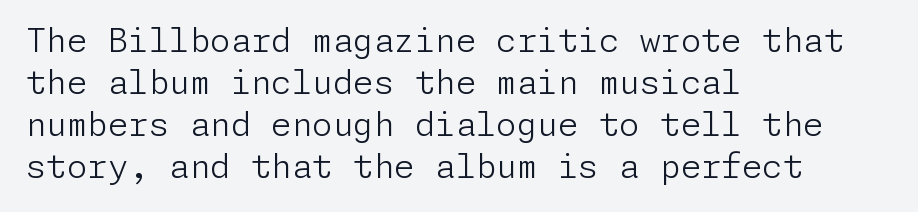
Q: Is the text bold? A: No.
Q: Is the text italic (slanted)? A: No, it is upright.
Q: Is the typeface a serif or a sans-serif typeface? A: Sans-serif.
Q: Is the text underlined? A: No.
Q: How is the paragraph aligned? A: Left-aligned.
Q: Is the spacing between letters normal or unusually wide? A: Normal.
Q: Is the spacing between lines tight, normal or loose? A: Normal.
Q: Width (condensed, normal, or wide)? A: Normal.
Q: Stroke contrast? A: Low.
Q: x-height? A: Medium.
